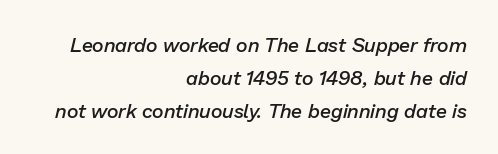
{"italic": "yes", "lean": "right", "slant_degrees": 13, "bold": "semi", "underline": "no", "align": "right", "line_spacing": "normal", "line_spacing_ratio": 1.65, "letter_spacing": "normal", "letter_spacing_em": 0.0, "glyph_px": 20}
